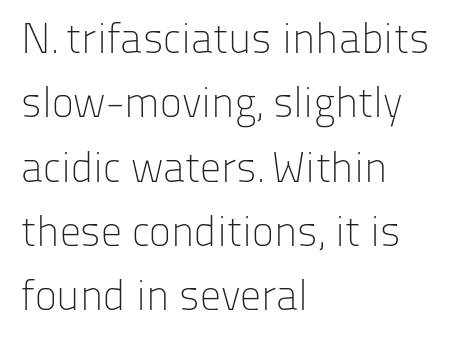
Q: Is the text bold? A: No.
Q: Is the text italic (slanted)? A: No, it is upright.
Q: Is the typeface a serif or a sans-serif typeface? A: Sans-serif.
Q: Is the text underlined? A: No.
Q: How is the paragraph aligned? A: Left-aligned.
Q: Is the spacing between letters normal or unusually wide? A: Normal.
Q: Is the spacing between lines tight, normal or loose? A: Normal.
Q: Width (condensed, normal, or wide)? A: Normal.
Q: Stroke contrast? A: Low.
Q: x-height? A: Medium.
Q: Monospaced? A: No.
